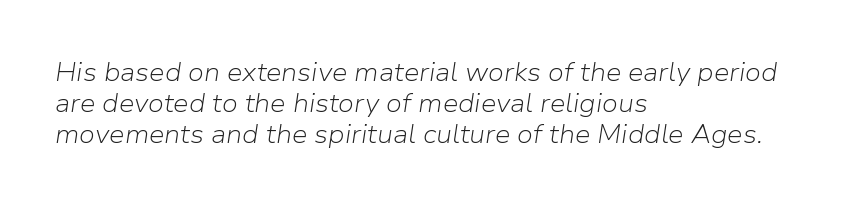
Q: Is the text bold? A: No.
Q: Is the text italic (slanted)? A: Yes, it leans right by about 9 degrees.
Q: Is the text underlined? A: No.
Q: How is the paragraph aligned? A: Left-aligned.
Q: Is the spacing between letters normal or unusually wide? A: Normal.
